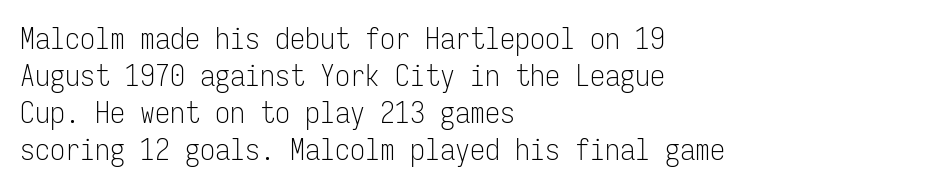
Q: Is the text bold? A: No.
Q: Is the text italic (slanted)? A: No, it is upright.
Q: Is the typeface a serif or a sans-serif typeface? A: Sans-serif.
Q: Is the text underlined? A: No.
Q: How is the paragraph aligned? A: Left-aligned.
Q: Is the spacing between letters normal or unusually wide? A: Normal.
Q: Width (condensed, normal, or wide)? A: Condensed.
Q: Stroke contrast? A: Low.
Q: x-height? A: Medium.
Q: Monospaced? A: Yes.
